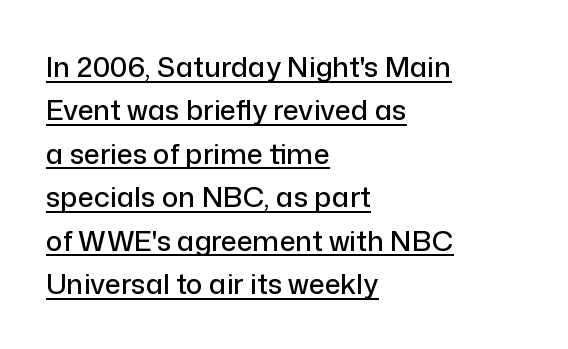
Q: Is the text italic (slanted)? A: No, it is upright.
Q: Is the typeface a serif or a sans-serif typeface? A: Sans-serif.
Q: Is the text underlined? A: Yes.
Q: How is the paragraph aligned? A: Left-aligned.
Q: Is the spacing between letters normal or unusually wide? A: Normal.
Q: Is the spacing between lines tight, normal or loose? A: Normal.
Q: Width (condensed, normal, or wide)? A: Normal.
Q: Stroke contrast? A: Low.
Q: x-height? A: Medium.
Q: Monospaced? A: No.
